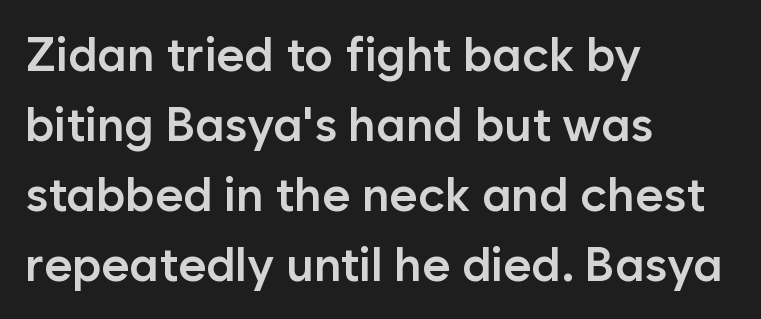
The image shows 48 px semibold sans-serif type, upright; set left-aligned, normal line spacing (1.46x), normal letter spacing, not underlined; low stroke contrast and a medium x-height.
